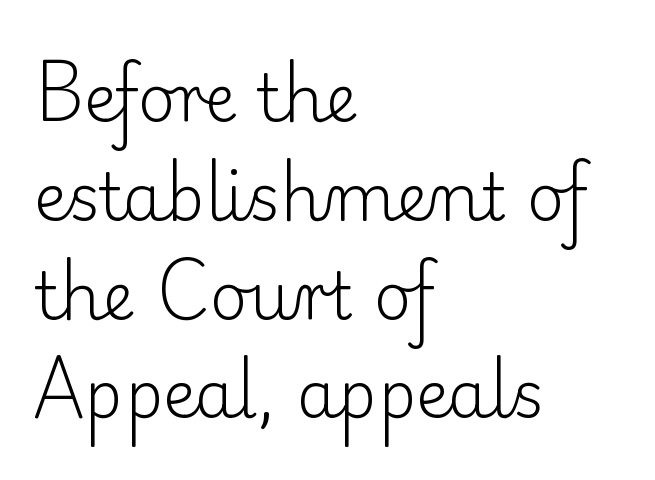
{"italic": "no", "bold": "no", "weight": "light", "width": "normal", "stroke_contrast": "low", "x_height": "small", "monospaced": "no", "underline": "no", "align": "left", "line_spacing": "normal", "line_spacing_ratio": 1.52, "letter_spacing": "normal", "letter_spacing_em": 0.0, "glyph_px": 65}
